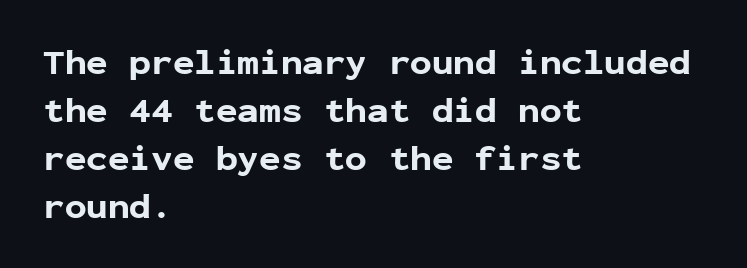
The image shows 36 px bold sans-serif type, upright, monospaced; set left-aligned, normal line spacing (1.33x), normal letter spacing, not underlined; low stroke contrast and a medium x-height.
